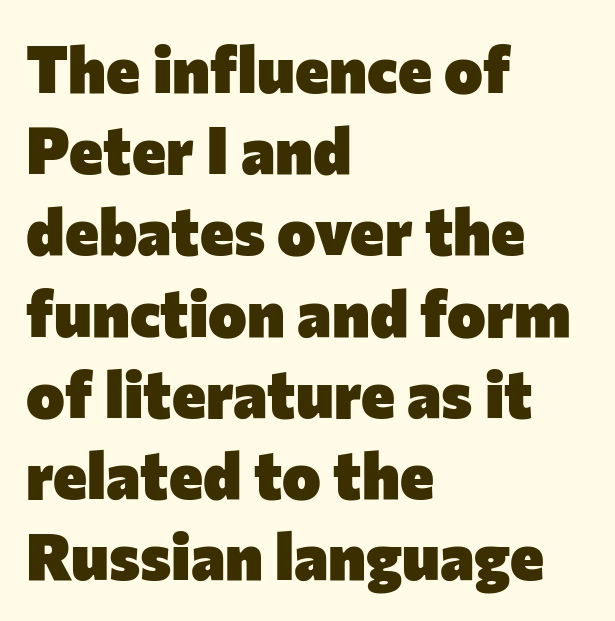
Q: Is the text bold? A: Yes.
Q: Is the text italic (slanted)? A: No, it is upright.
Q: Is the typeface a serif or a sans-serif typeface? A: Sans-serif.
Q: Is the text underlined? A: No.
Q: How is the paragraph aligned? A: Left-aligned.
Q: Is the spacing between letters normal or unusually wide? A: Normal.
Q: Is the spacing between lines tight, normal or loose? A: Normal.
Q: Width (condensed, normal, or wide)? A: Normal.
Q: Stroke contrast? A: Low.
Q: x-height? A: Medium.
Q: Monospaced? A: No.
